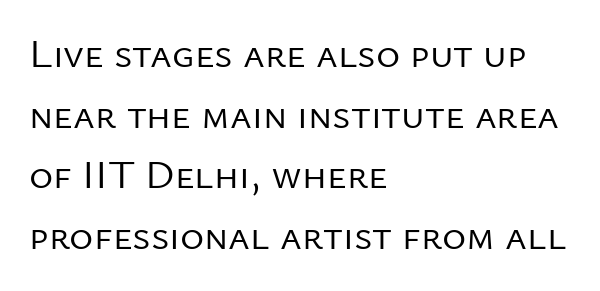
{"serif": "no", "italic": "no", "bold": "no", "weight": "regular", "width": "normal", "stroke_contrast": "low", "x_height": "medium", "monospaced": "no", "underline": "no", "align": "left", "line_spacing": "normal", "line_spacing_ratio": 1.48, "letter_spacing": "normal", "letter_spacing_em": 0.0, "glyph_px": 41}
